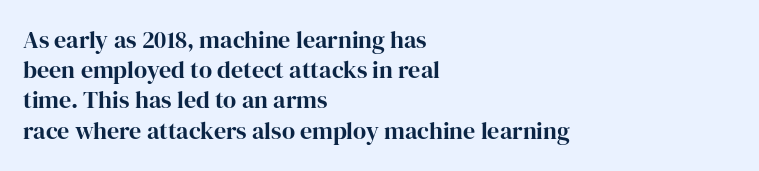
Q: Is the text italic (slanted)? A: No, it is upright.
Q: Is the text underlined? A: No.
Q: How is the paragraph aligned? A: Left-aligned.
Q: Is the spacing between letters normal or unusually wide? A: Normal.
Q: Is the spacing between lines tight, normal or loose? A: Normal.
